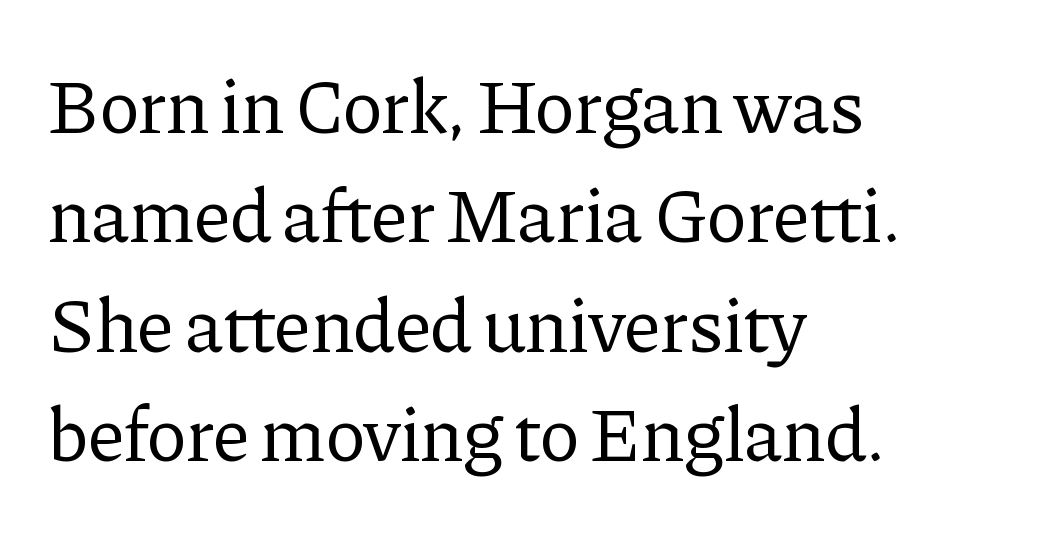
Q: Is the text bold? A: No.
Q: Is the text italic (slanted)? A: No, it is upright.
Q: Is the typeface a serif or a sans-serif typeface? A: Serif.
Q: Is the text underlined? A: No.
Q: How is the paragraph aligned? A: Left-aligned.
Q: Is the spacing between letters normal or unusually wide? A: Normal.
Q: Is the spacing between lines tight, normal or loose? A: Normal.
Q: Width (condensed, normal, or wide)? A: Normal.
Q: Stroke contrast? A: Low.
Q: x-height? A: Medium.
Q: Monospaced? A: No.
